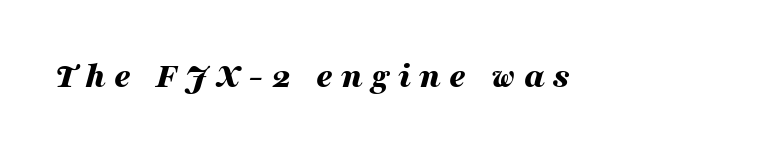
{"italic": "yes", "lean": "right", "slant_degrees": 16, "bold": "yes", "weight": "bold", "width": "wide", "stroke_contrast": "medium", "x_height": "medium", "monospaced": "no", "underline": "no", "letter_spacing": "wide", "letter_spacing_em": 0.23, "glyph_px": 36}
